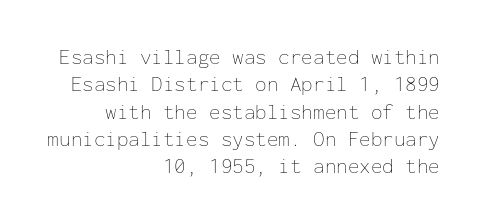
{"italic": "no", "bold": "no", "underline": "no", "align": "right", "line_spacing": "normal", "line_spacing_ratio": 1.3, "letter_spacing": "normal", "letter_spacing_em": 0.0, "glyph_px": 21}
